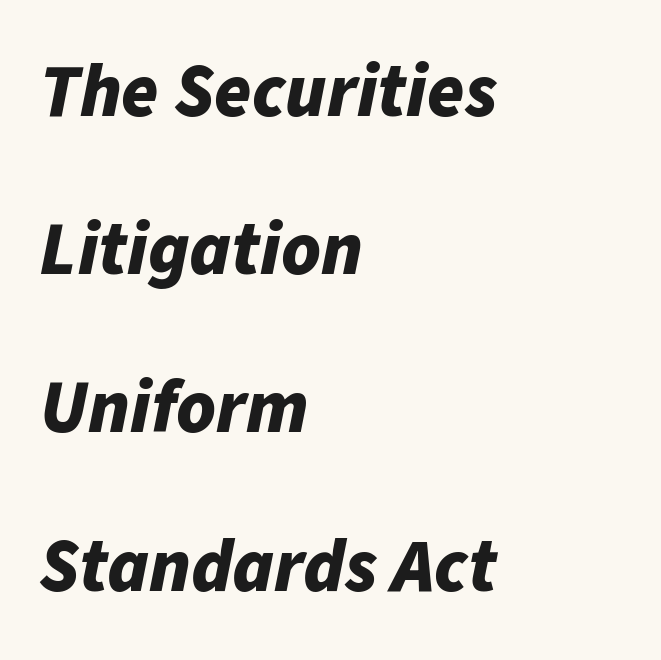
Q: Is the text bold? A: Yes.
Q: Is the text italic (slanted)? A: Yes, it leans right by about 11 degrees.
Q: Is the text underlined? A: No.
Q: How is the paragraph aligned? A: Left-aligned.
Q: Is the spacing between letters normal or unusually wide? A: Normal.
Q: Is the spacing between lines tight, normal or loose? A: Loose.
Q: Width (condensed, normal, or wide)? A: Normal.
Q: Stroke contrast? A: Low.
Q: x-height? A: Medium.
Q: Monospaced? A: No.
